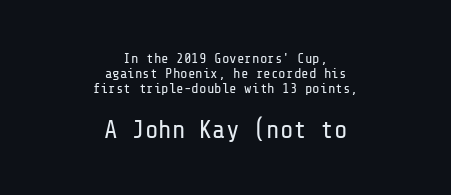
If you drew a line through each stem, it would be perfectly vertical. Honestly, there is no underline to notice here at all. This layout puts the modest block above and the oversized block below. A light-to-regular cut is what we see here.
